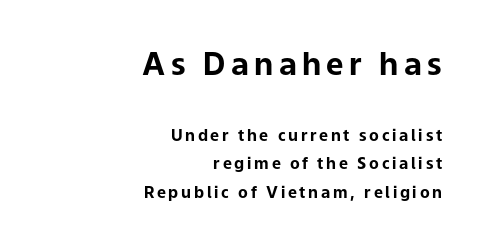
{"serif": "no", "italic": "no", "bold": "yes", "weight": "bold", "width": "normal", "stroke_contrast": "low", "x_height": "medium", "monospaced": "no", "underline": "no", "align": "right", "line_spacing_ratio": 1.8, "larger_block": "first", "size_ratio": 1.94, "glyph_px": 31}
